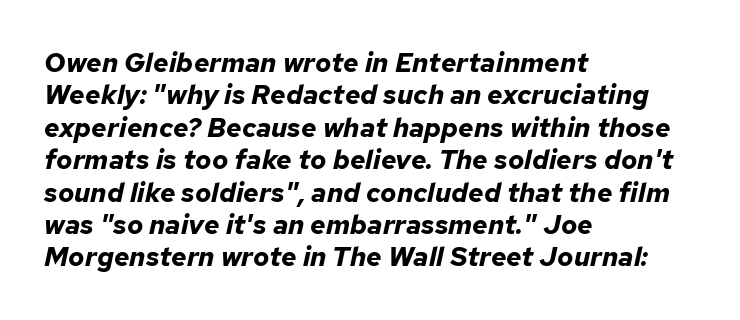
The image shows 27 px bold type, italic (leaning right); set left-aligned, line spacing 1.2x, normal letter spacing, not underlined.
